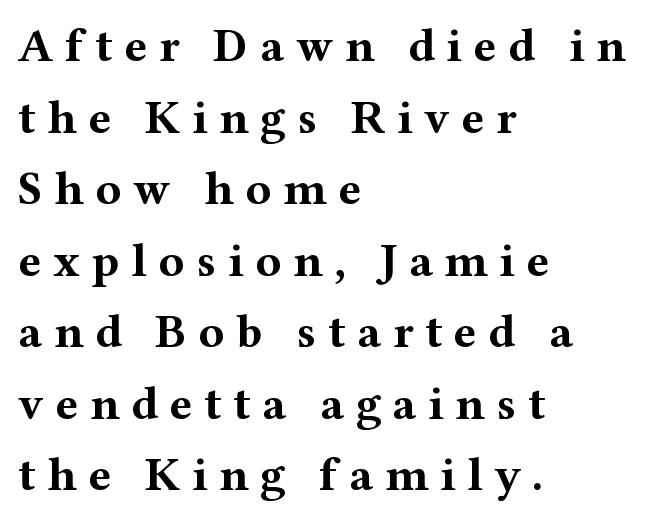
{"serif": "yes", "italic": "no", "bold": "yes", "weight": "bold", "width": "wide", "stroke_contrast": "medium", "x_height": "medium", "monospaced": "no", "underline": "no", "align": "left", "line_spacing": "normal", "line_spacing_ratio": 1.49, "letter_spacing": "wide", "letter_spacing_em": 0.24, "glyph_px": 48}
